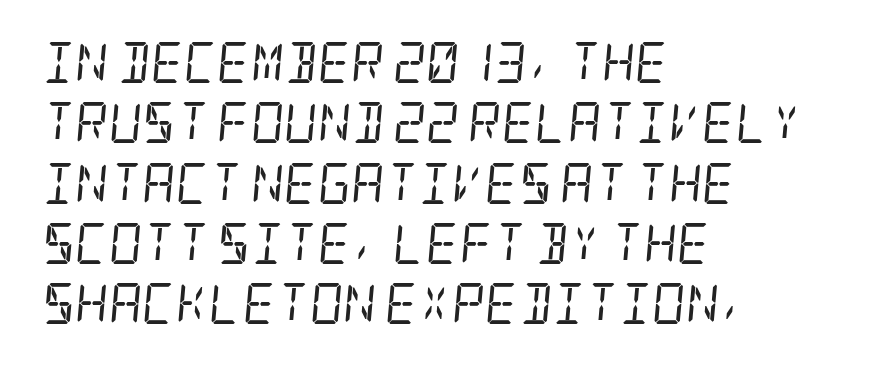
The image shows 41 px regular-weight, condensed serif type, italic (leaning right); set left-aligned, normal line spacing (1.47x), normal letter spacing, not underlined; low stroke contrast and a large x-height.
